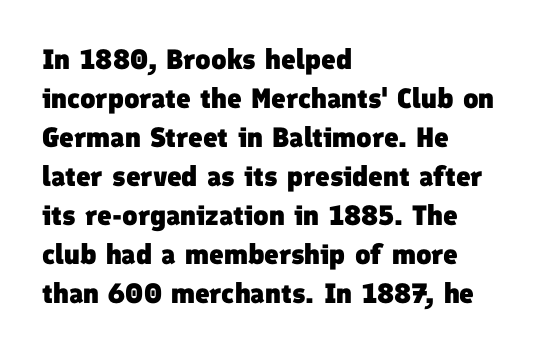
Q: Is the text bold? A: Yes.
Q: Is the typeface a serif or a sans-serif typeface? A: Sans-serif.
Q: Is the text underlined? A: No.
Q: How is the paragraph aligned? A: Left-aligned.
Q: Is the spacing between letters normal or unusually wide? A: Normal.
Q: Is the spacing between lines tight, normal or loose? A: Normal.
Q: Width (condensed, normal, or wide)? A: Normal.
Q: Stroke contrast? A: Low.
Q: x-height? A: Medium.
Q: Monospaced? A: No.
